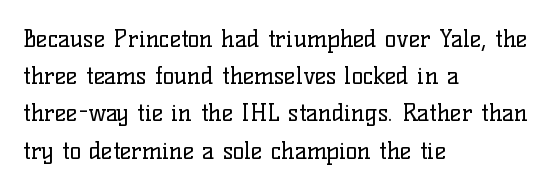
The image shows 24 px text type, upright; set left-aligned, normal line spacing (1.55x), normal letter spacing, not underlined.
